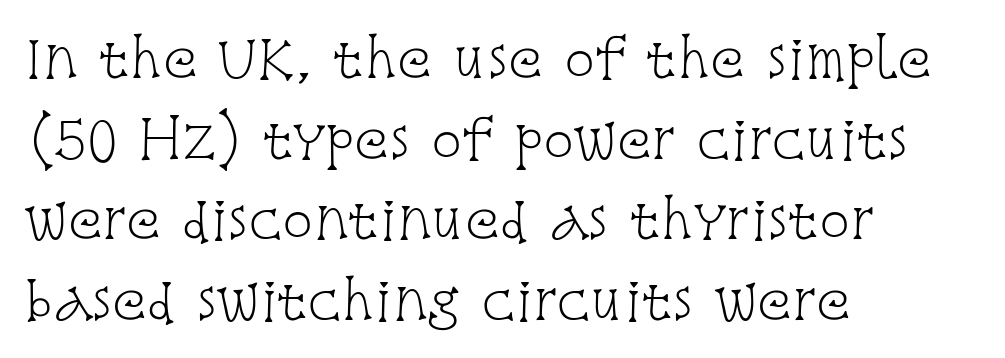
Observe the ordinary spacing: letters are neighbours, not strangers. The cut favours lightness, reaching ordinary text weight at its darkest. Style check: upright. These lines are rendered in a variable-pitch font.
